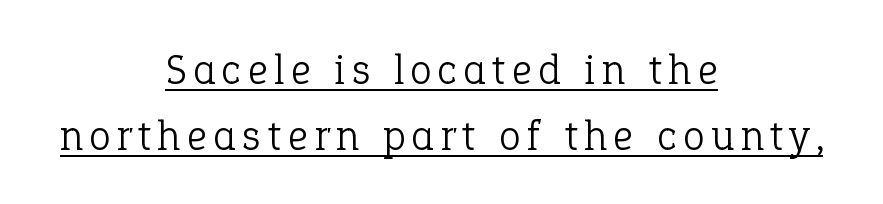
The image shows 43 px light serif type, upright; set centered, normal line spacing (1.53x), underlined; low stroke contrast and a medium x-height.
